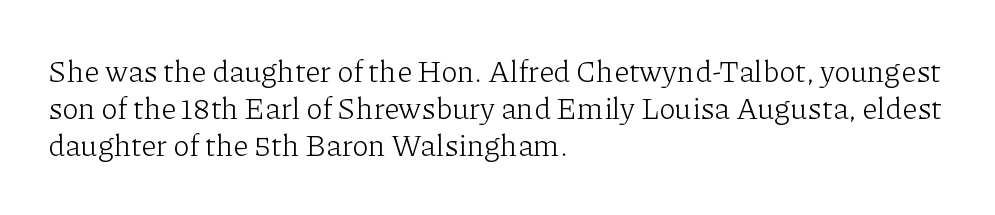
The designer went with a serif here, giving each stem small feet. The strip under each line holds only bare page. The face used here is proportionally spaced, like ordinary book or web type. The ragged edge is on the right, which tells us the setting is flush left. The passage shown is not bold in any degree.
